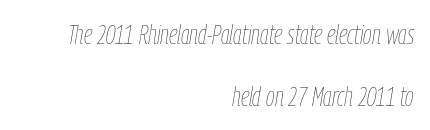
Is the stroke heavy? The answer is a plain regular-or-lighter. Students, note that the glyphs here touch the page at normal intervals. Rows of type keep a wide berth in the vertical direction. Slant detected: the letters are inclined. Looks like regular typesetting: each glyph gets only the width it needs.
